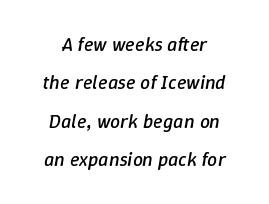
{"italic": "yes", "lean": "right", "slant_degrees": 9, "bold": "no", "underline": "no", "align": "center", "line_spacing": "loose", "line_spacing_ratio": 1.92, "letter_spacing": "normal", "letter_spacing_em": 0.0, "glyph_px": 20}
